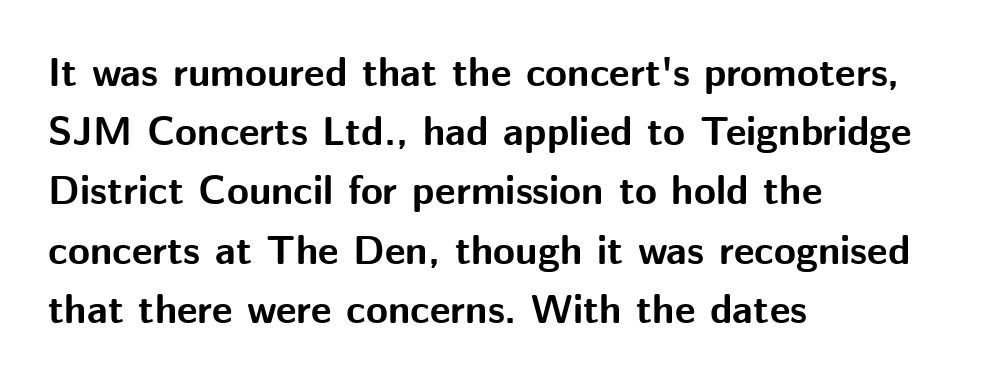
Q: Is the text bold? A: Yes.
Q: Is the text italic (slanted)? A: No, it is upright.
Q: Is the typeface a serif or a sans-serif typeface? A: Sans-serif.
Q: Is the text underlined? A: No.
Q: How is the paragraph aligned? A: Left-aligned.
Q: Is the spacing between letters normal or unusually wide? A: Normal.
Q: Is the spacing between lines tight, normal or loose? A: Normal.
Q: Width (condensed, normal, or wide)? A: Normal.
Q: Stroke contrast? A: Medium.
Q: x-height? A: Medium.
Q: Monospaced? A: No.
